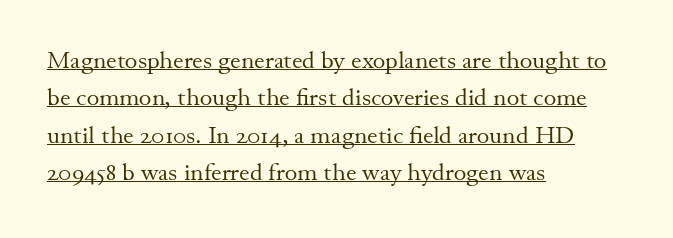
Q: Is the text bold? A: No.
Q: Is the text italic (slanted)? A: No, it is upright.
Q: Is the text underlined? A: Yes.
Q: How is the paragraph aligned? A: Left-aligned.
Q: Is the spacing between letters normal or unusually wide? A: Normal.
Q: Is the spacing between lines tight, normal or loose? A: Normal.
